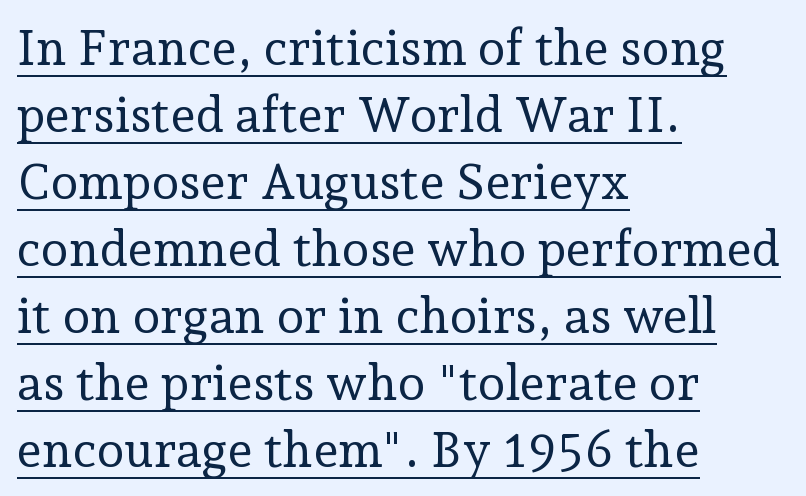
Q: Is the text bold? A: No.
Q: Is the text italic (slanted)? A: No, it is upright.
Q: Is the typeface a serif or a sans-serif typeface? A: Serif.
Q: Is the text underlined? A: Yes.
Q: How is the paragraph aligned? A: Left-aligned.
Q: Is the spacing between letters normal or unusually wide? A: Normal.
Q: Is the spacing between lines tight, normal or loose? A: Normal.
Q: Width (condensed, normal, or wide)? A: Normal.
Q: Stroke contrast? A: Low.
Q: x-height? A: Medium.
Q: Monospaced? A: No.
